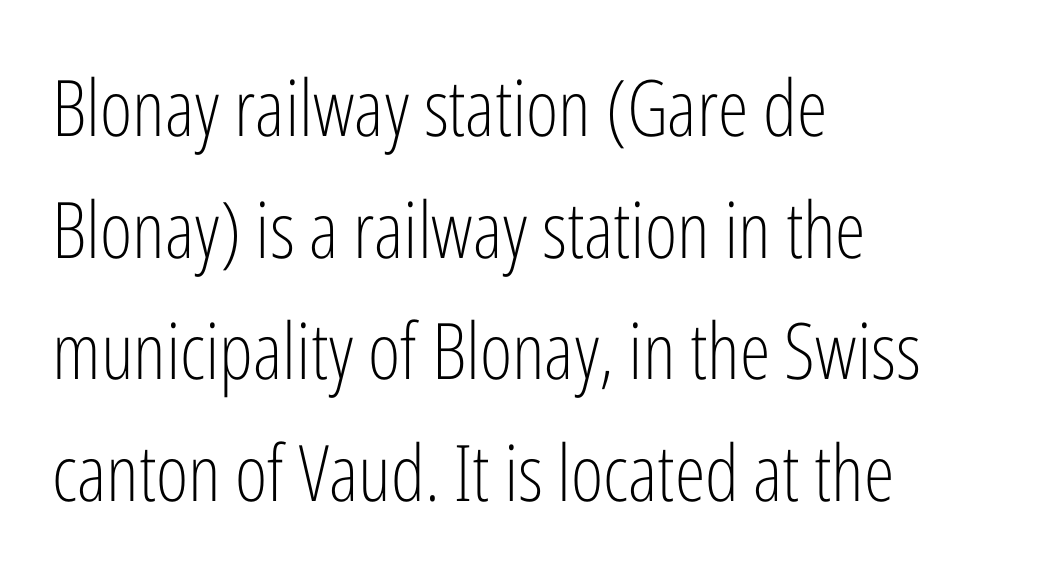
The image shows 78 px light, condensed sans-serif type, upright; set left-aligned, normal line spacing (1.56x), normal letter spacing, not underlined; low stroke contrast and a medium x-height.
